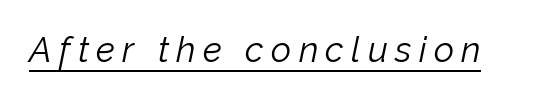
Q: Is the text bold? A: No.
Q: Is the text italic (slanted)? A: Yes, it leans right by about 12 degrees.
Q: Is the text underlined? A: Yes.
Q: Is the spacing between letters normal or unusually wide? A: Unusually wide.
Q: Width (condensed, normal, or wide)? A: Normal.
Q: Stroke contrast? A: Low.
Q: x-height? A: Medium.
Q: Monospaced? A: No.
